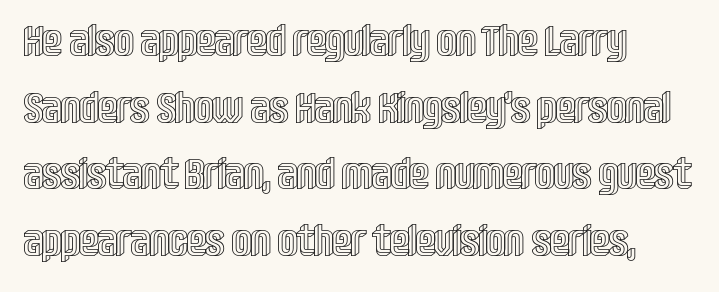
{"italic": "no", "width": "condensed", "x_height": "large", "monospaced": "no", "underline": "no", "align": "left", "line_spacing": "normal", "line_spacing_ratio": 1.55, "letter_spacing": "normal", "letter_spacing_em": 0.0, "glyph_px": 43}
